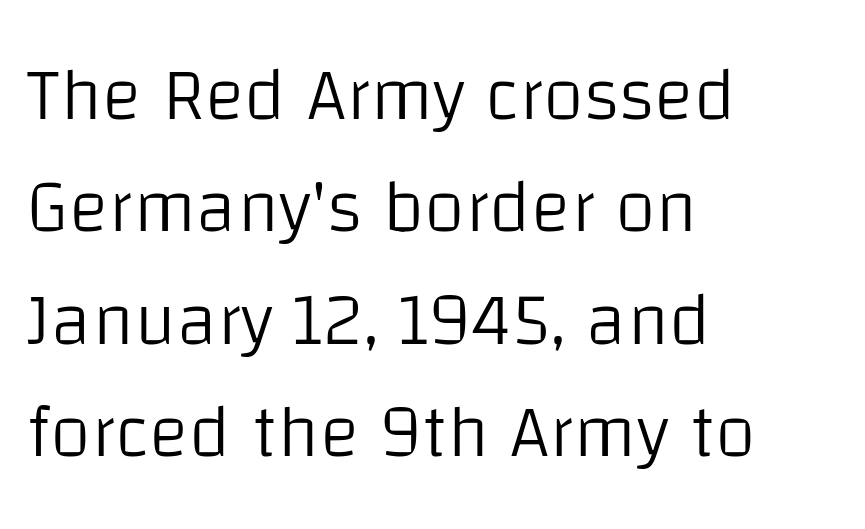
{"serif": "no", "italic": "no", "bold": "no", "weight": "light", "width": "normal", "stroke_contrast": "low", "x_height": "large", "monospaced": "no", "underline": "no", "align": "left", "line_spacing": "normal", "line_spacing_ratio": 1.5, "letter_spacing": "normal", "letter_spacing_em": 0.0, "glyph_px": 75}
